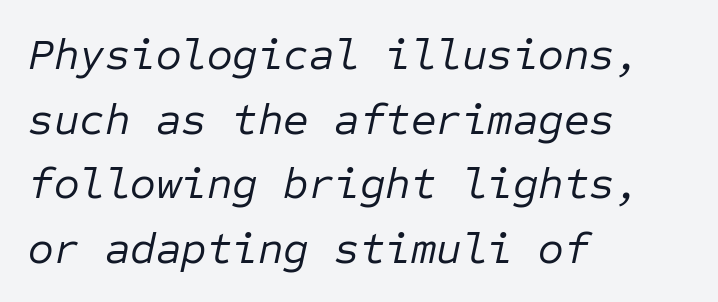
Caption: standard tracking, unaltered. Think of a typewriter: that constant character pitch is what you see here. The foot of each line stays bare and open. Weight: in the light-to-regular range.
